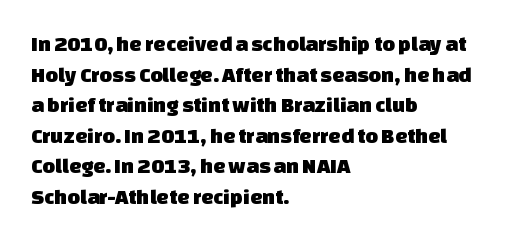
The passage shown is not underscored anywhere. Look at the tracking — it's just the regular setting, nothing added. Compared with typical paragraphs, the rows here are spaced about the same. The text block is weighted toward the left margin, trailing off unevenly rightward.
